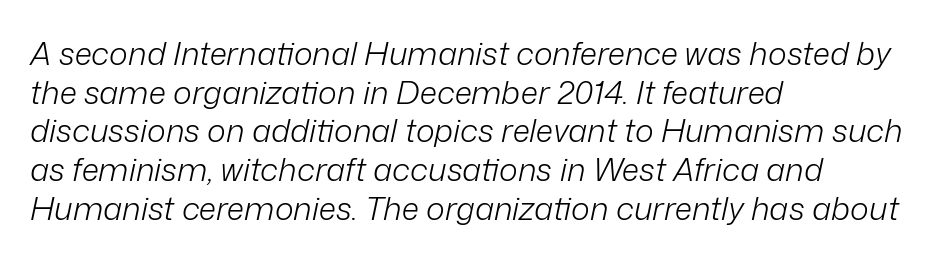
The image shows 32 px light type, italic (leaning right); set left-aligned, line spacing 1.21x, normal letter spacing, not underlined; low stroke contrast and a medium x-height.
